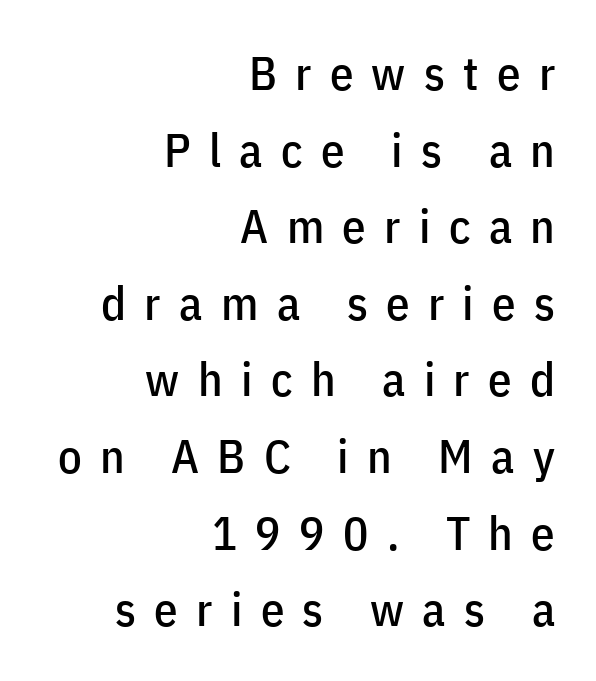
The rendering shows plain stroke endings on the letterforms — a sans-serif design. Is this a fixed-width face? No — the glyphs have proportional, varying widths. Do the letters lean? They stand straight. The lines sit at an ordinary, default distance from one another. There is plenty of visible air inserted between adjacent glyphs.
